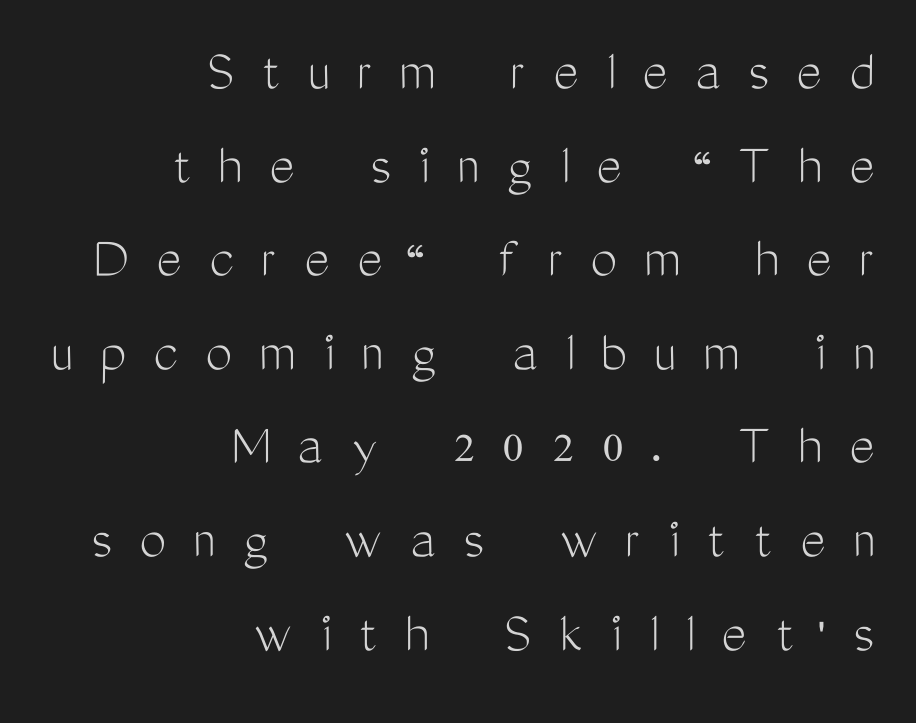
The paragraph has a hard right edge and a soft left edge. This is sans-serif lettering, the kind often seen on screens and signage. Students, note that the glyphs here are deliberately spaced far apart. Leading: standard. Stems here are at most as thick as an everyday book face. Character widths vary here, with narrow letters taking less room than wide ones.
